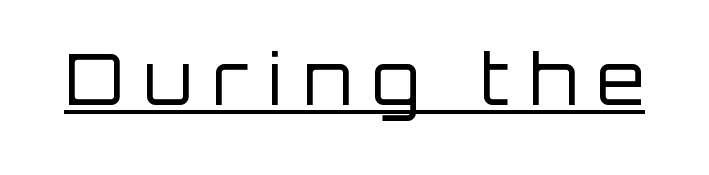
Q: Is the text bold? A: No.
Q: Is the text italic (slanted)? A: No, it is upright.
Q: Is the typeface a serif or a sans-serif typeface? A: Sans-serif.
Q: Is the text underlined? A: Yes.
Q: Is the spacing between letters normal or unusually wide? A: Unusually wide.
Q: Width (condensed, normal, or wide)? A: Normal.
Q: Stroke contrast? A: Low.
Q: x-height? A: Large.
Q: Monospaced? A: No.
